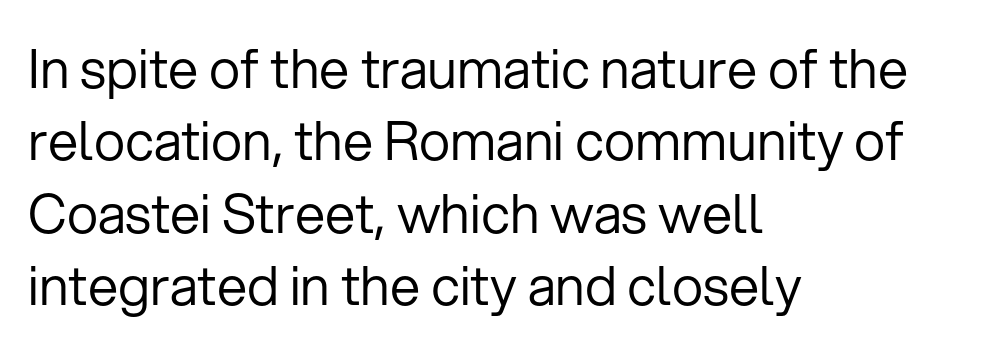
{"serif": "no", "italic": "no", "bold": "no", "weight": "regular", "width": "normal", "stroke_contrast": "low", "x_height": "medium", "monospaced": "no", "underline": "no", "align": "left", "line_spacing": "normal", "line_spacing_ratio": 1.34, "letter_spacing": "normal", "letter_spacing_em": 0.0, "glyph_px": 54}
